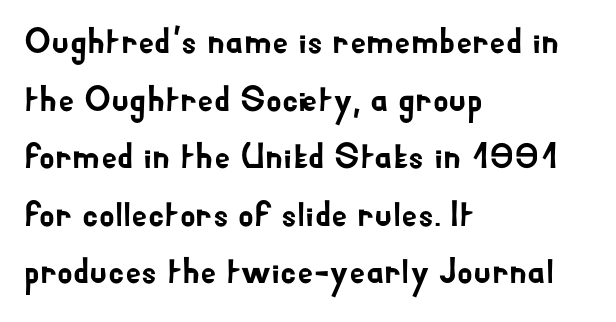
Q: Is the text italic (slanted)? A: No, it is upright.
Q: Is the typeface a serif or a sans-serif typeface? A: Sans-serif.
Q: Is the text underlined? A: No.
Q: How is the paragraph aligned? A: Left-aligned.
Q: Is the spacing between letters normal or unusually wide? A: Normal.
Q: Is the spacing between lines tight, normal or loose? A: Normal.
Q: Width (condensed, normal, or wide)? A: Normal.
Q: Stroke contrast? A: Low.
Q: x-height? A: Small.
Q: Monospaced? A: No.
